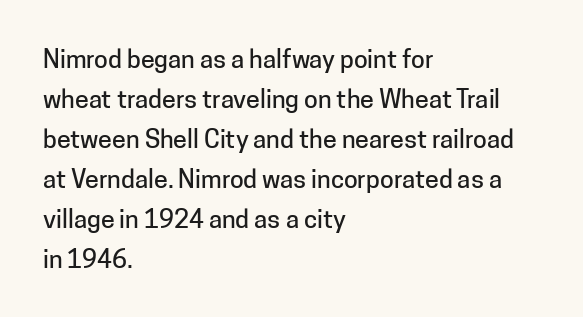
{"italic": "no", "underline": "no", "align": "left", "line_spacing": "normal", "line_spacing_ratio": 1.6, "letter_spacing": "normal", "letter_spacing_em": 0.0, "glyph_px": 25}
